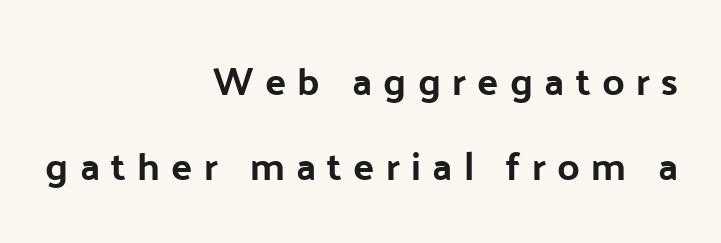
Is there much room between lines? Yes — plenty of vertical air separates them. The setting favours the right margin, as signatures and pull-quotes sometimes do. Ordinary non-slanted type is in use. Spacing verdict: proportional, widths tailored to each character. The baseline area is clear. The rendering shows plain stroke endings on the letterforms — a sans-serif design.
